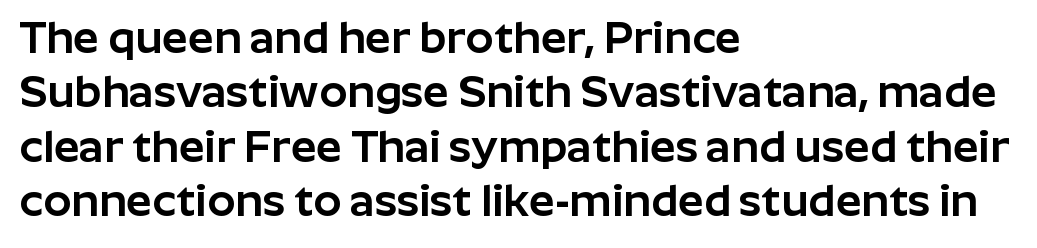
The face used here is proportionally spaced, like ordinary book or web type. Classification — sans serif. Posture: straight, roman, zero tilt. Compared with typical body copy, the letter spacing here is the same. Anything drawn beneath the words? Only blank space. Reading down the block, your eye returns to a fixed left position each line.
